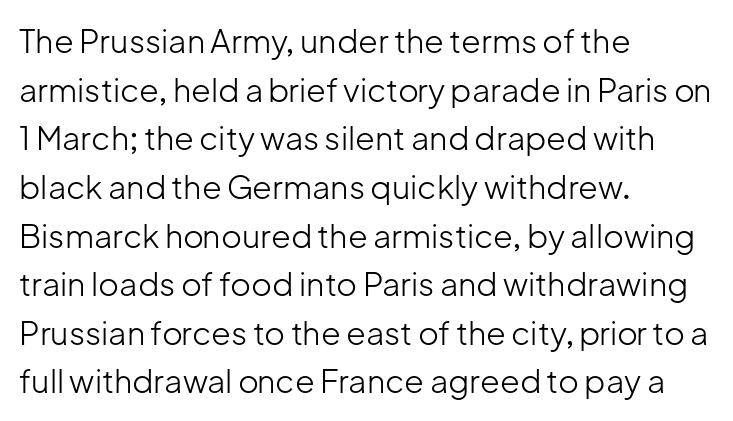
{"serif": "no", "italic": "no", "bold": "no", "weight": "light", "width": "normal", "stroke_contrast": "low", "x_height": "medium", "monospaced": "no", "underline": "no", "align": "left", "line_spacing": "normal", "line_spacing_ratio": 1.52, "letter_spacing": "normal", "letter_spacing_em": 0.0, "glyph_px": 32}
